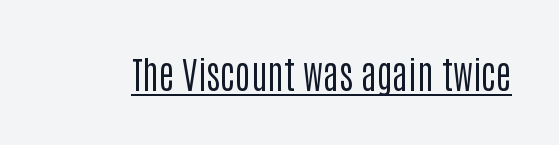
The weight would be labelled regular, book, light, or lighter still. The letters stand straight up with perfectly vertical stems. Letter spacing: default. Students, observe the line beneath the letters — that is underlining.
